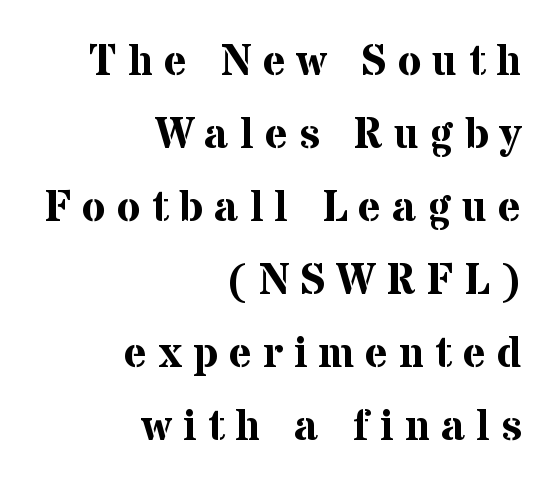
{"serif": "yes", "italic": "no", "bold": "yes", "weight": "bold", "width": "normal", "stroke_contrast": "medium", "x_height": "medium", "monospaced": "no", "underline": "no", "align": "right", "line_spacing": "normal", "line_spacing_ratio": 1.7, "letter_spacing": "wide", "letter_spacing_em": 0.26, "glyph_px": 43}
